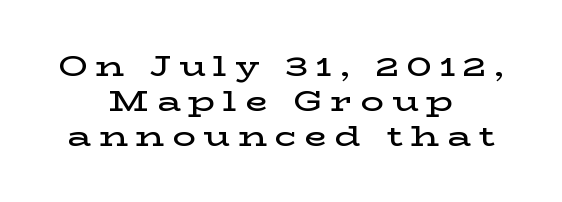
{"serif": "yes", "italic": "no", "bold": "semi", "weight": "semibold", "width": "wide", "stroke_contrast": "low", "x_height": "medium", "monospaced": "no", "underline": "no", "align": "center", "line_spacing_ratio": 1.2, "letter_spacing": "wide", "letter_spacing_em": 0.27, "glyph_px": 29}
